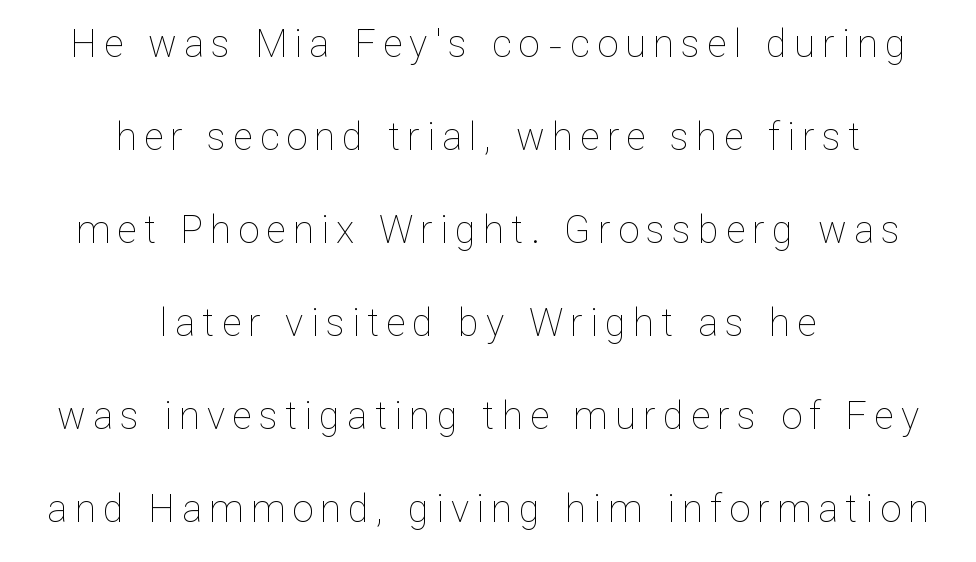
{"italic": "no", "bold": "no", "weight": "thin", "width": "normal", "stroke_contrast": "low", "x_height": "medium", "monospaced": "no", "underline": "no", "align": "center", "line_spacing": "loose", "line_spacing_ratio": 2.45, "glyph_px": 38}
